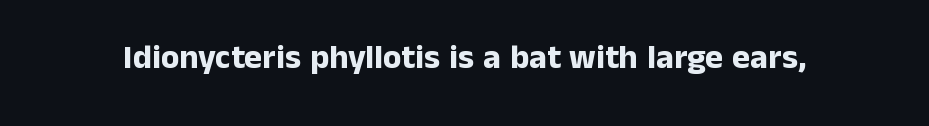
The letters advance in unequal steps, a hallmark of proportional type. The font's upright variant was chosen for this text. Every letter is thick-stroked: bold, no question. Decoration check: the copy has no underline.
